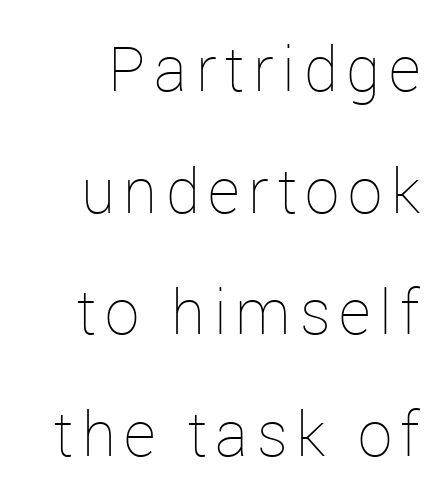
Q: Is the text bold? A: No.
Q: Is the text italic (slanted)? A: No, it is upright.
Q: Is the text underlined? A: No.
Q: Is the spacing between lines tight, normal or loose? A: Loose.
Q: Width (condensed, normal, or wide)? A: Normal.
Q: Stroke contrast? A: Low.
Q: x-height? A: Medium.
Q: Monospaced? A: No.
